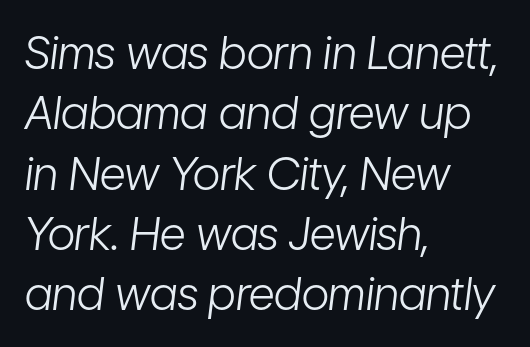
The image shows 45 px light, condensed type, italic (leaning right); set left-aligned, normal line spacing (1.34x), normal letter spacing, not underlined; low stroke contrast and a medium x-height.
